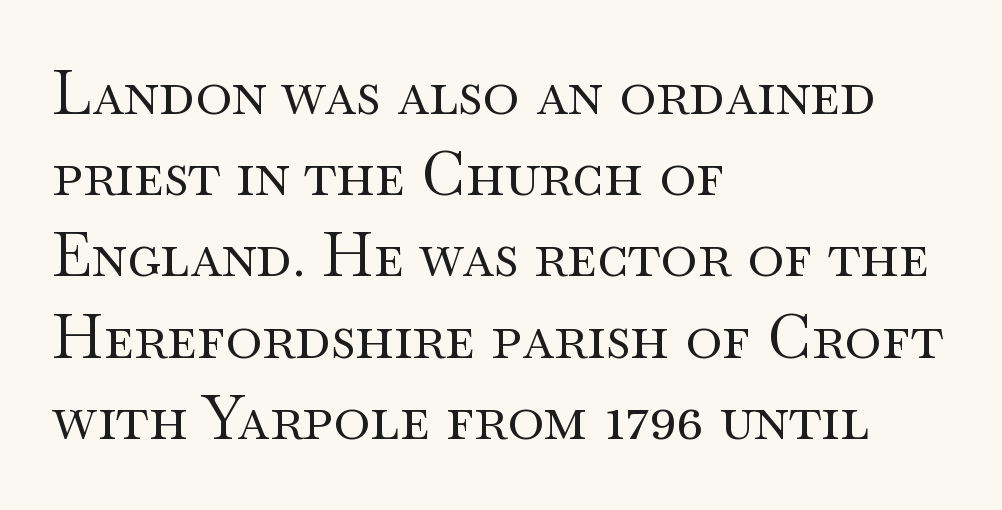
The designer left line spacing at the default. Is this a fixed-width face? No — the glyphs have proportional, varying widths. Every character sits straight up, as roman type does. Decoration check: the copy has no underline. The passage shown has conventional tracking throughout.
